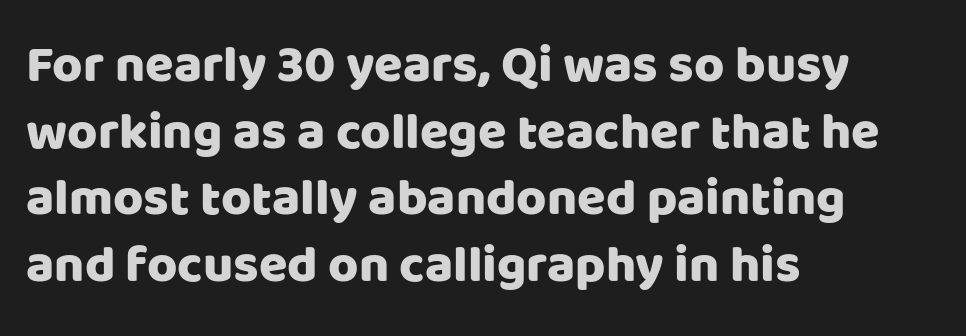
{"serif": "no", "italic": "no", "width": "normal", "stroke_contrast": "low", "x_height": "large", "monospaced": "no", "underline": "no", "align": "left", "line_spacing": "normal", "line_spacing_ratio": 1.28, "letter_spacing": "normal", "letter_spacing_em": 0.0, "glyph_px": 52}
